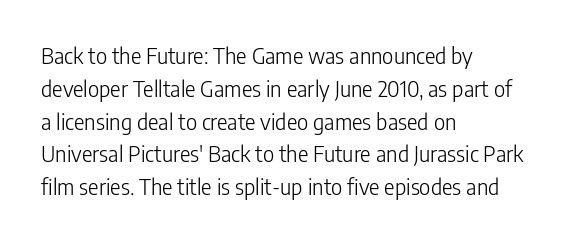
Q: Is the text bold? A: No.
Q: Is the text italic (slanted)? A: No, it is upright.
Q: Is the text underlined? A: No.
Q: How is the paragraph aligned? A: Left-aligned.
Q: Is the spacing between letters normal or unusually wide? A: Normal.
Q: Is the spacing between lines tight, normal or loose? A: Normal.
